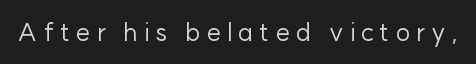
Q: Is the text bold? A: No.
Q: Is the text italic (slanted)? A: No, it is upright.
Q: Is the text underlined? A: No.
Q: Is the spacing between letters normal or unusually wide? A: Unusually wide.
